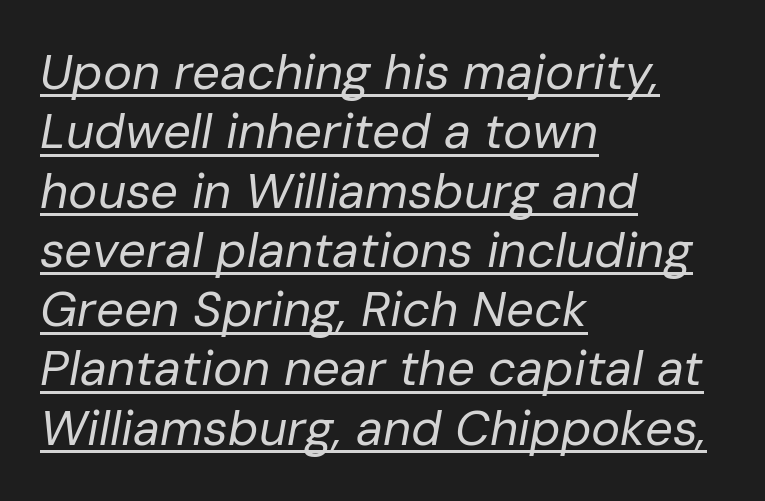
A classic flush-left, rag-right setting is used for this passage. Here the designer chose a conventional face with non-uniform glyph widths. Each stroke keeps to a modest, everyday thickness or less. Glance below the letters and you will spot a drawn line.
